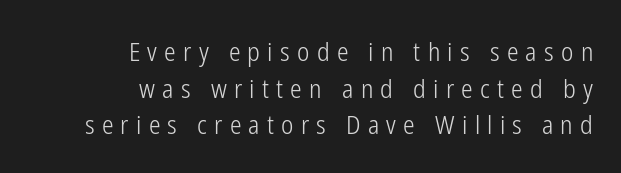
{"italic": "no", "bold": "no", "underline": "no", "align": "right", "line_spacing": "normal", "line_spacing_ratio": 1.41, "letter_spacing": "wide", "letter_spacing_em": 0.28, "glyph_px": 26}
